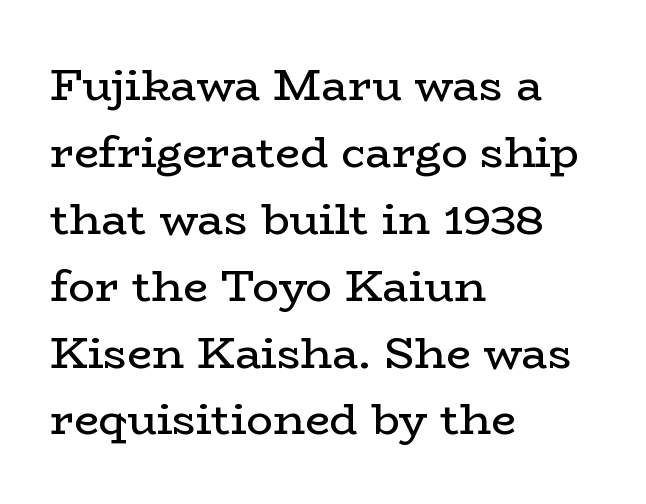
Short and long lines alike share a common starting point at left. Evenly set lines give the paragraph a standard silhouette. Font category for this specimen: serif. On a weight scale, this lands at 450 or below.
